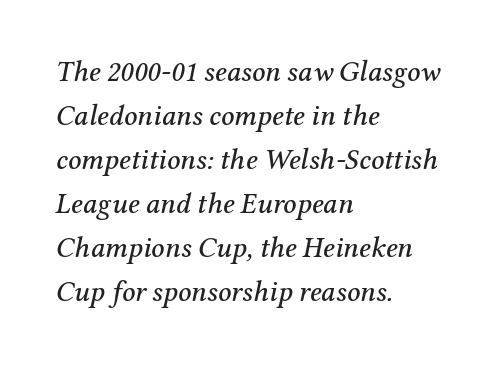
The image shows 29 px serif type, italic (leaning right); set left-aligned, normal line spacing (1.52x), normal letter spacing, not underlined; medium stroke contrast and a medium x-height.
